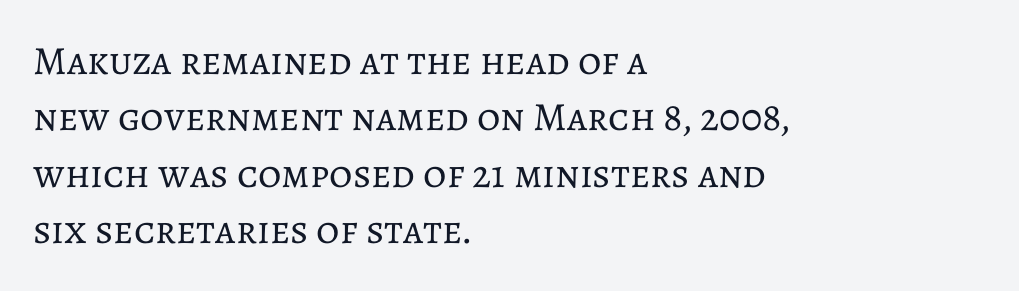
Tracking here is standard; glyphs follow each other at the usual distance. Where is the straight margin? On the left. When letters stand straight like this, we call the style roman or upright. The zone under the glyphs is completely vacant.
